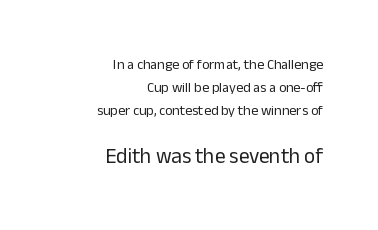
Q: Is the text bold? A: No.
Q: Is the text italic (slanted)? A: No, it is upright.
Q: Is the text underlined? A: No.
Q: How is the paragraph aligned? A: Right-aligned.
Q: Is the spacing between letters normal or unusually wide? A: Normal.
Q: Is the spacing between lines tight, normal or loose? A: Normal.
Q: Which block of text is set in a larger size, the first (top) or the second (bottom)? A: The second (bottom) one.
